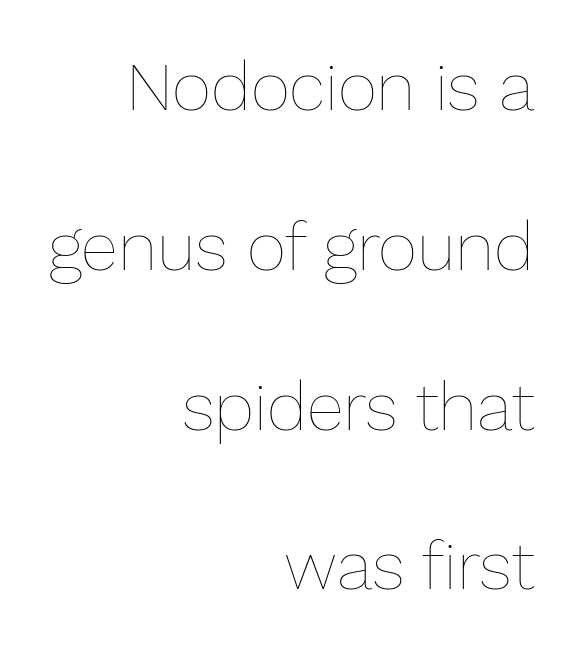
{"italic": "no", "bold": "no", "weight": "thin", "width": "normal", "stroke_contrast": "low", "x_height": "medium", "monospaced": "no", "underline": "no", "align": "right", "line_spacing": "loose", "line_spacing_ratio": 2.35, "letter_spacing": "normal", "letter_spacing_em": 0.0, "glyph_px": 68}
